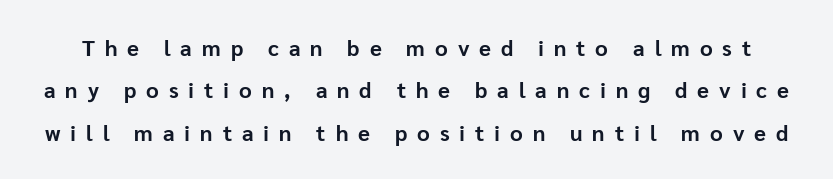
{"italic": "no", "bold": "yes", "underline": "no", "line_spacing": "loose", "line_spacing_ratio": 1.93, "letter_spacing": "wide", "letter_spacing_em": 0.45, "glyph_px": 22}
